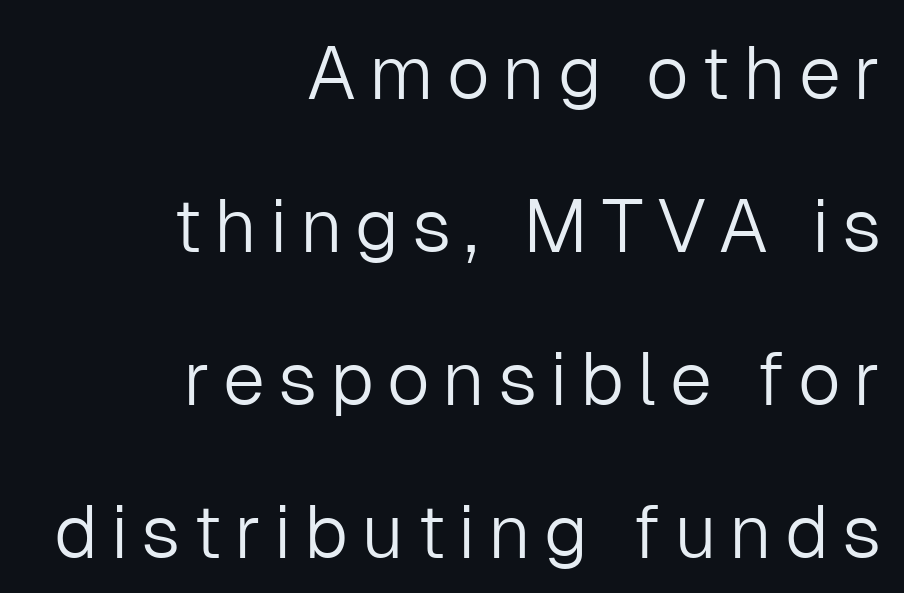
The image shows 75 px light sans-serif type, upright; set right-aligned, loose line spacing (2.04x), not underlined; low stroke contrast and a medium x-height.
